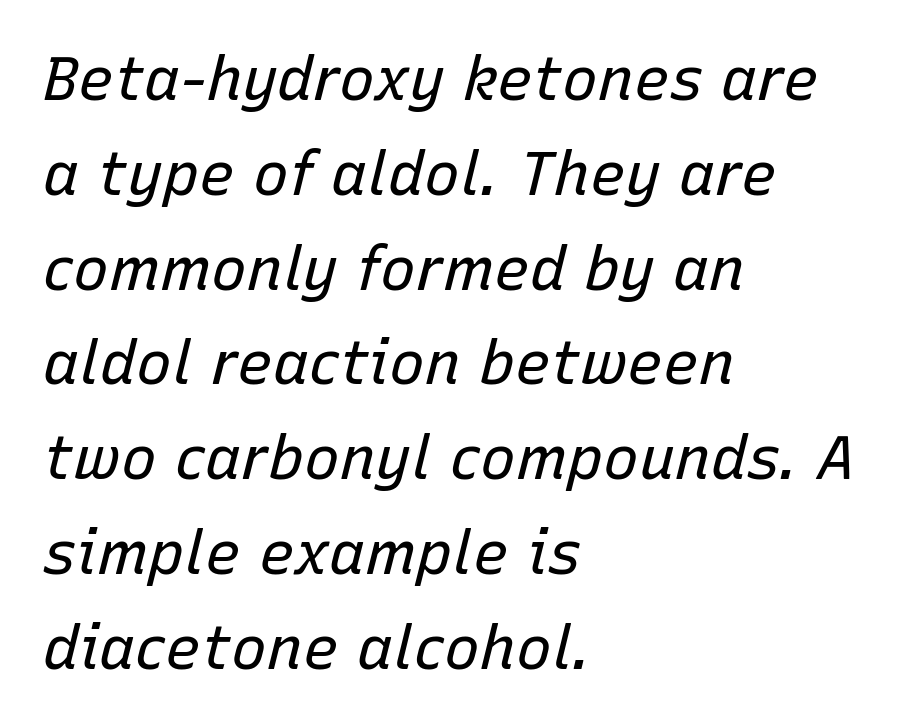
{"italic": "yes", "lean": "right", "slant_degrees": 15, "bold": "no", "weight": "regular", "width": "normal", "stroke_contrast": "low", "x_height": "medium", "monospaced": "no", "underline": "no", "align": "left", "line_spacing": "normal", "line_spacing_ratio": 1.58, "letter_spacing": "normal", "letter_spacing_em": 0.0, "glyph_px": 60}
